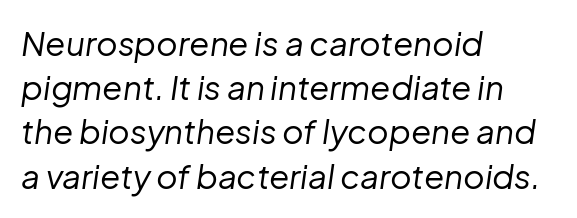
The image shows 33 px regular-weight type, italic (leaning right); set left-aligned, normal line spacing (1.34x), normal letter spacing, not underlined; low stroke contrast and a medium x-height.
